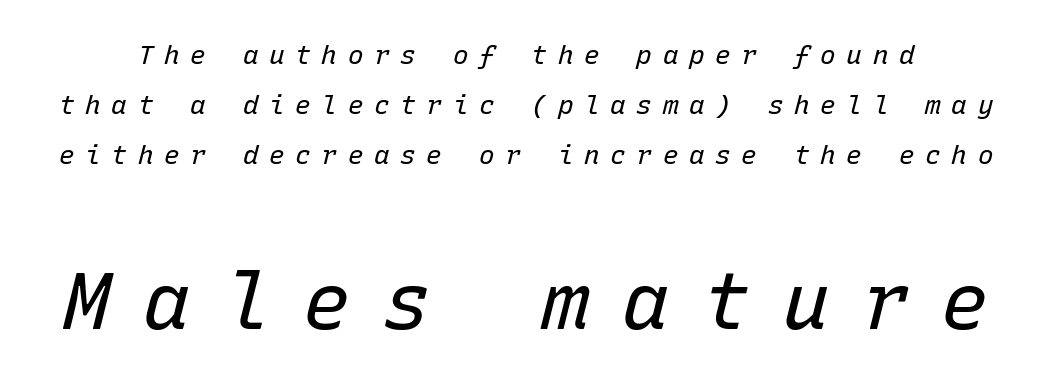
{"italic": "yes", "lean": "right", "slant_degrees": 15, "bold": "no", "weight": "regular", "width": "normal", "stroke_contrast": "low", "x_height": "medium", "monospaced": "yes", "underline": "no", "line_spacing": "loose", "line_spacing_ratio": 1.93, "letter_spacing": "wide", "letter_spacing_em": 0.41, "larger_block": "second", "size_ratio": 3.04, "glyph_px": 79}
